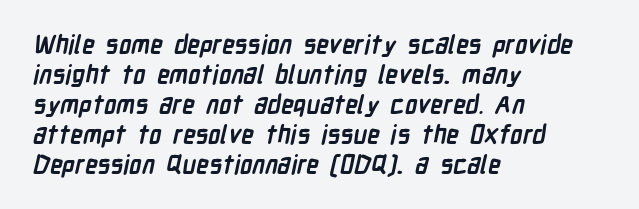
Q: Is the text bold? A: Yes.
Q: Is the text underlined? A: No.
Q: How is the paragraph aligned? A: Left-aligned.
Q: Is the spacing between letters normal or unusually wide? A: Normal.
